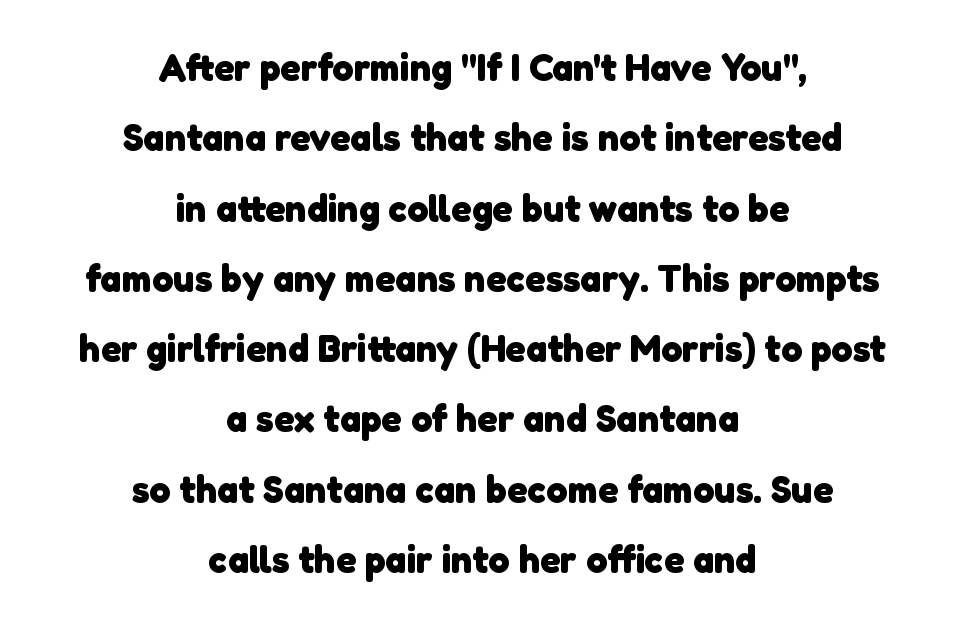
{"serif": "no", "bold": "yes", "weight": "heavy", "width": "normal", "stroke_contrast": "low", "x_height": "medium", "monospaced": "no", "underline": "no", "align": "center", "line_spacing_ratio": 1.85, "letter_spacing": "normal", "letter_spacing_em": 0.0, "glyph_px": 38}
